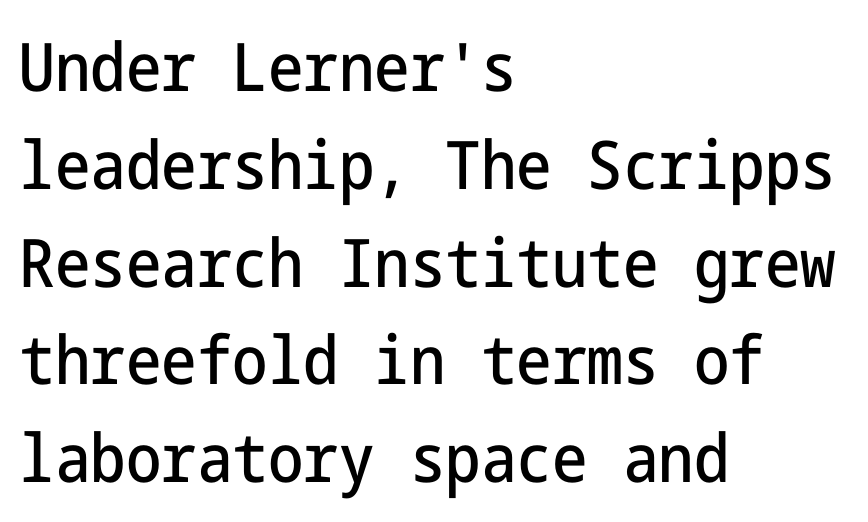
The image shows 67 px condensed sans-serif type, upright; set left-aligned, normal line spacing (1.46x), normal letter spacing, not underlined; low stroke contrast and a medium x-height.
